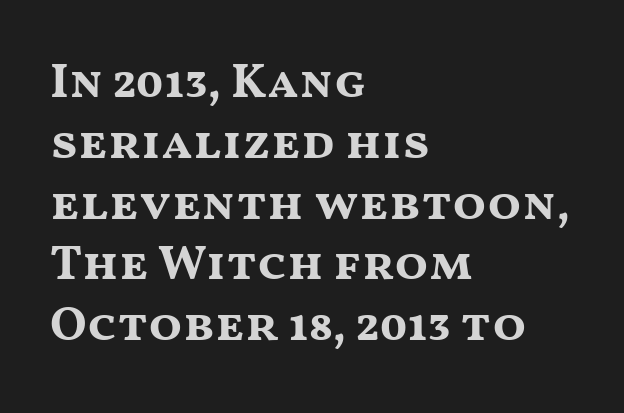
The image shows 49 px bold, wide sans-serif type, upright; set left-aligned, line spacing 1.24x, normal letter spacing, not underlined; medium stroke contrast and a medium x-height.
